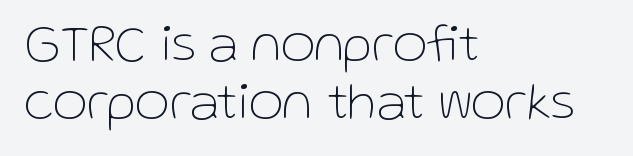
{"serif": "no", "italic": "no", "bold": "no", "weight": "thin", "width": "normal", "stroke_contrast": "low", "x_height": "medium", "monospaced": "no", "underline": "no", "align": "left", "line_spacing": "tight", "line_spacing_ratio": 1.09, "letter_spacing": "normal", "letter_spacing_em": 0.0, "glyph_px": 53}
